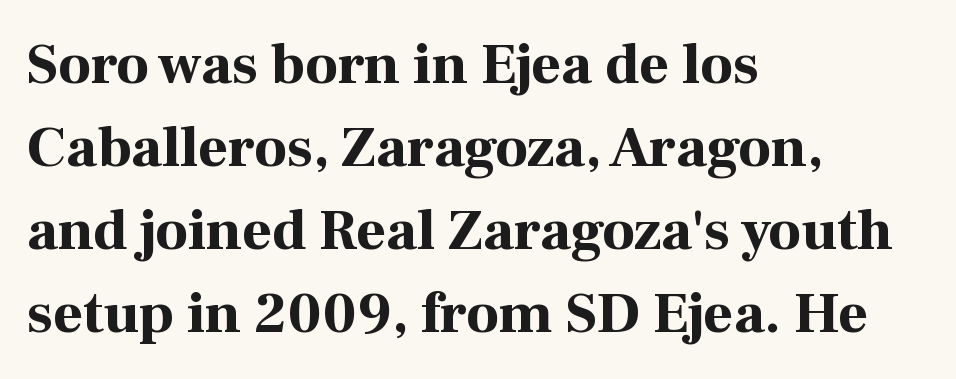
The image shows 58 px bold serif type, upright; set left-aligned, normal line spacing (1.43x), normal letter spacing, not underlined; high stroke contrast and a medium x-height.
